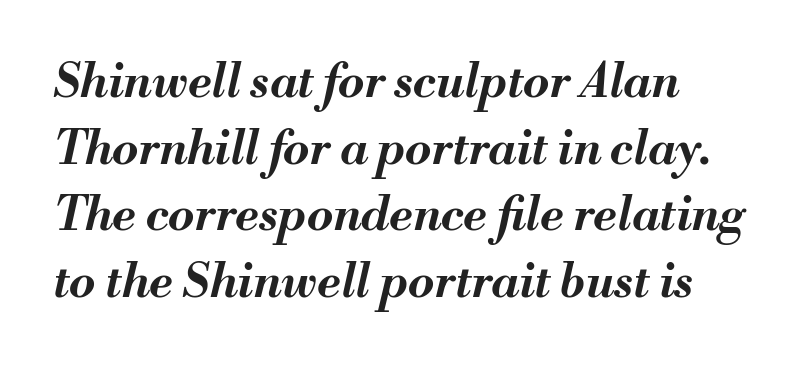
A typesetter would mark this as italic. Underlining? Definitely not there. Is the block centered? No — it sits flush against the left margin. This sample keeps an unexceptional amount of space between lines. This sample has the flowing, uneven cadence of proportional lettering.
